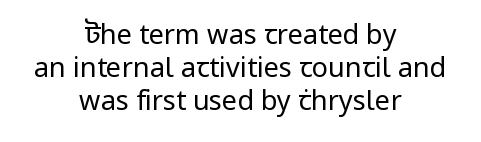
{"italic": "no", "bold": "no", "underline": "no", "align": "center", "line_spacing_ratio": 1.23, "letter_spacing": "normal", "letter_spacing_em": 0.0, "glyph_px": 27}
